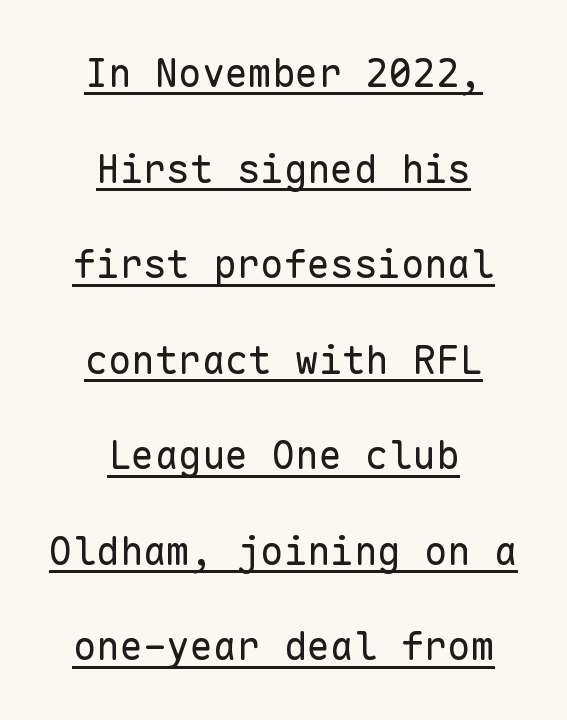
{"serif": "no", "italic": "no", "bold": "no", "weight": "regular", "width": "normal", "stroke_contrast": "low", "x_height": "medium", "monospaced": "yes", "underline": "yes", "align": "center", "line_spacing": "loose", "line_spacing_ratio": 2.45, "letter_spacing": "normal", "letter_spacing_em": 0.0, "glyph_px": 39}
